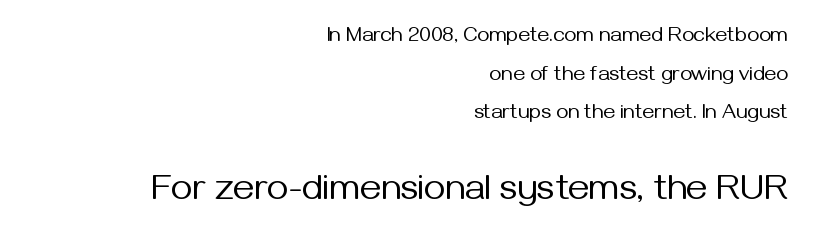
Q: Is the text bold? A: No.
Q: Is the text italic (slanted)? A: No, it is upright.
Q: Is the typeface a serif or a sans-serif typeface? A: Sans-serif.
Q: Is the text underlined? A: No.
Q: How is the paragraph aligned? A: Right-aligned.
Q: Is the spacing between letters normal or unusually wide? A: Normal.
Q: Which block of text is set in a larger size, the first (top) or the second (bottom)? A: The second (bottom) one.
Q: Width (condensed, normal, or wide)? A: Normal.
Q: Stroke contrast? A: Medium.
Q: x-height? A: Medium.
Q: Monospaced? A: No.
